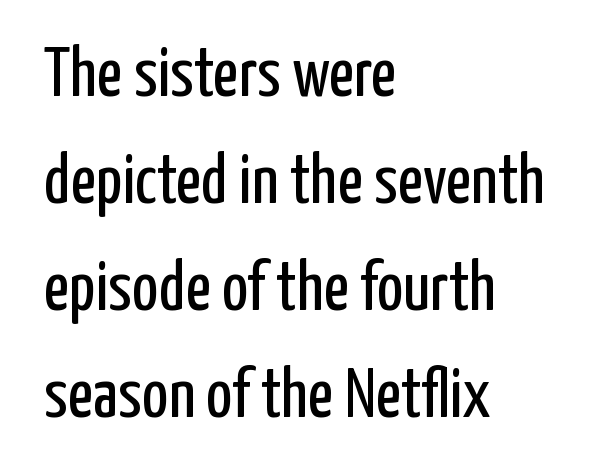
The image shows 70 px regular-weight, condensed sans-serif type, upright; set left-aligned, normal line spacing (1.53x), normal letter spacing, not underlined; low stroke contrast and a medium x-height.
